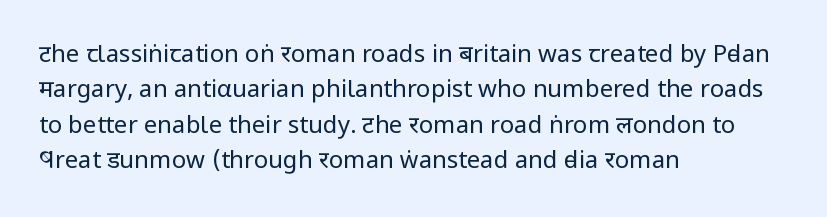
Tracking value appears to be zero — textbook default spacing. Posture: straight, roman, zero tilt. Leftover space on each line is placed entirely after the last word. This is not heavy type; no bold has been used.
